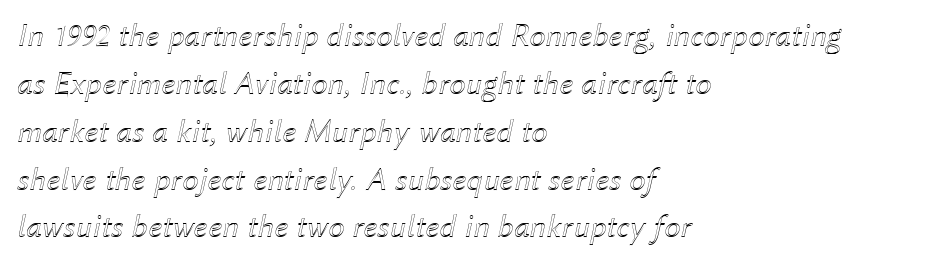
Visually the block forms a straight wall on the left and a jagged coastline on the right. How are the letters spaced? Ordinarily, with no added tracking. The leading is moderate, giving the passage an even texture. Underlining? Definitely not there.
